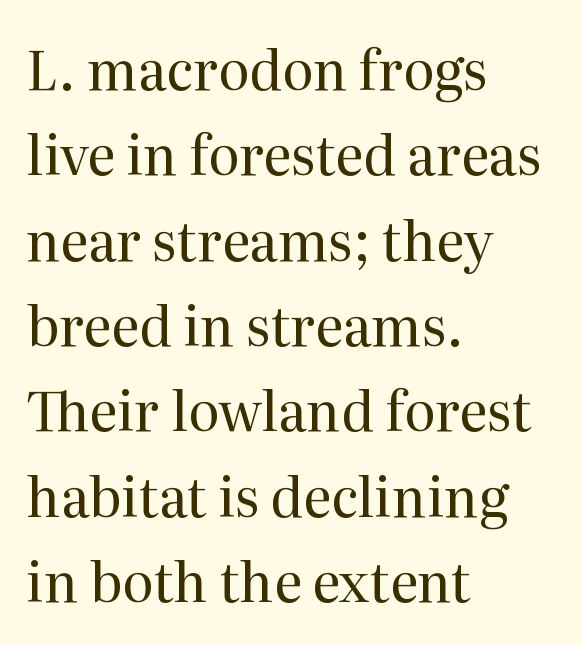
The image shows 54 px regular-weight serif type, upright; set left-aligned, normal line spacing (1.58x), normal letter spacing, not underlined; medium stroke contrast and a medium x-height.
